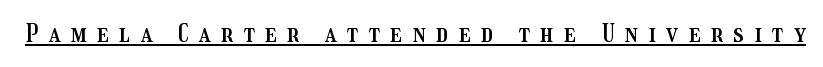
{"italic": "no", "underline": "yes", "letter_spacing": "wide", "letter_spacing_em": 0.42, "glyph_px": 25}
